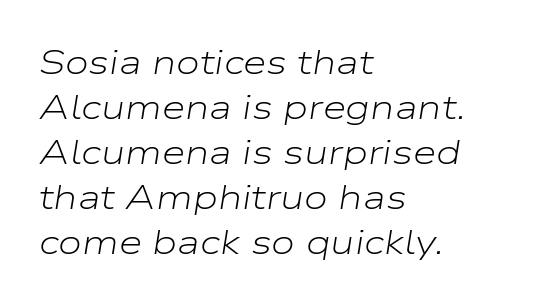
Q: Is the text bold? A: No.
Q: Is the text italic (slanted)? A: Yes, it leans right by about 9 degrees.
Q: Is the text underlined? A: No.
Q: How is the paragraph aligned? A: Left-aligned.
Q: Is the spacing between letters normal or unusually wide? A: Normal.
Q: Is the spacing between lines tight, normal or loose? A: Normal.
Q: Width (condensed, normal, or wide)? A: Wide.
Q: Stroke contrast? A: Low.
Q: x-height? A: Medium.
Q: Monospaced? A: No.
